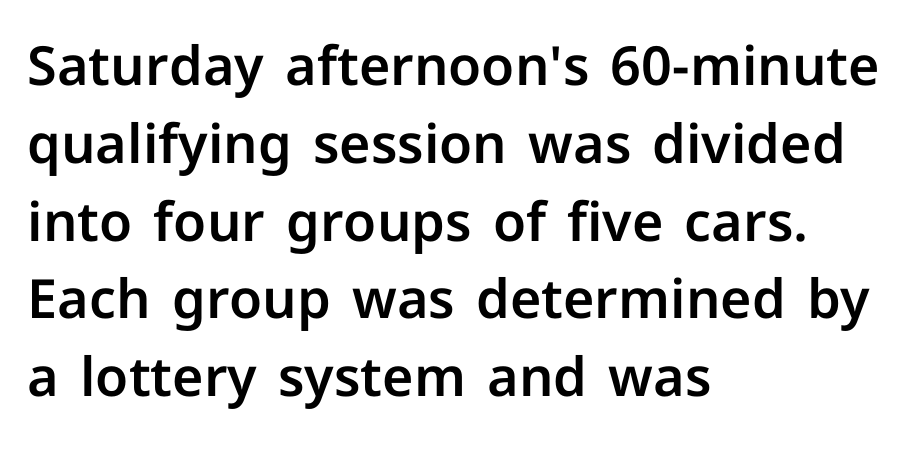
Italic: no, the glyphs are upright roman. The passage shown is not underscored anywhere. Think of a printed novel: that variable character pitch is what you see here. Observe the absence of serifs on each vertical stroke in this sample. Horizontal alignment here is leftward, the default for most running prose. Students, observe: this is what conventionally led text looks like.
